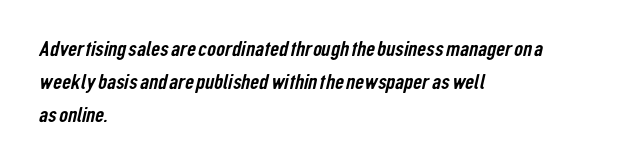
{"underline": "no", "align": "left", "line_spacing": "normal", "line_spacing_ratio": 1.51, "letter_spacing": "normal", "letter_spacing_em": 0.0, "glyph_px": 22}
